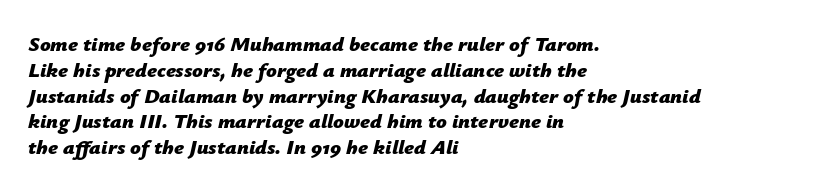
The image shows 21 px bold type, italic (leaning right); set left-aligned, line spacing 1.23x, normal letter spacing, not underlined.
